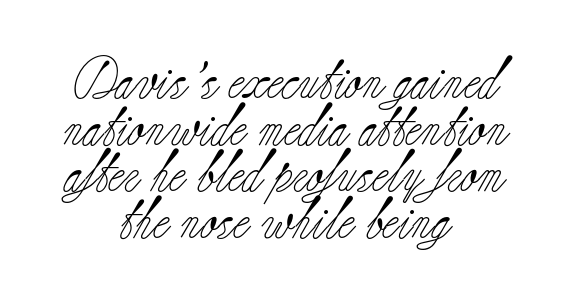
{"serif": "yes", "bold": "no", "weight": "light", "width": "normal", "stroke_contrast": "low", "x_height": "small", "monospaced": "no", "underline": "no", "align": "center", "line_spacing": "tight", "line_spacing_ratio": 1.11, "letter_spacing": "normal", "letter_spacing_em": 0.0, "glyph_px": 42}
